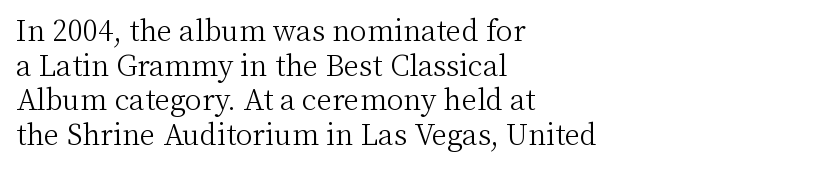
{"serif": "yes", "italic": "no", "bold": "no", "weight": "light", "width": "normal", "stroke_contrast": "medium", "x_height": "medium", "monospaced": "no", "underline": "no", "align": "left", "line_spacing_ratio": 1.24, "letter_spacing": "normal", "letter_spacing_em": 0.0, "glyph_px": 28}
